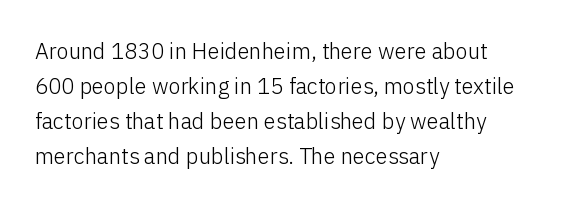
{"italic": "no", "bold": "no", "underline": "no", "align": "left", "line_spacing": "normal", "line_spacing_ratio": 1.59, "letter_spacing": "normal", "letter_spacing_em": 0.0, "glyph_px": 22}
